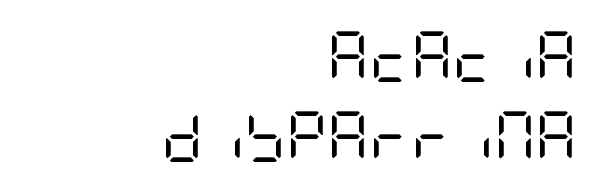
{"serif": "no", "italic": "no", "bold": "no", "weight": "regular", "width": "condensed", "stroke_contrast": "low", "x_height": "large", "underline": "no", "align": "right", "line_spacing": "normal", "line_spacing_ratio": 1.57, "letter_spacing": "normal", "letter_spacing_em": 0.0, "glyph_px": 51}
